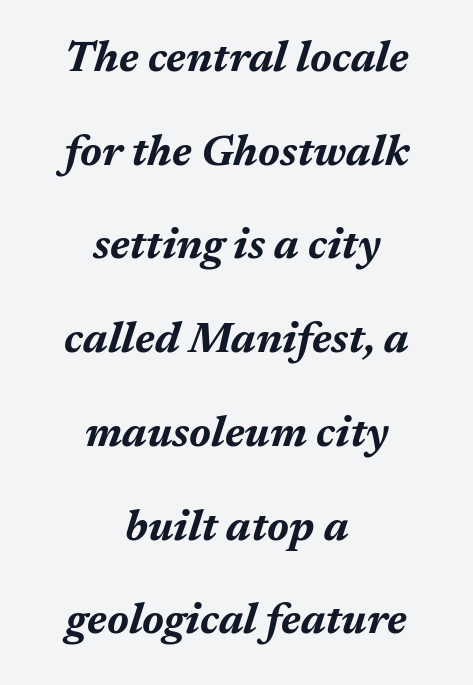
Q: Is the text bold? A: Yes.
Q: Is the text italic (slanted)? A: Yes, it leans right by about 17 degrees.
Q: Is the text underlined? A: No.
Q: How is the paragraph aligned? A: Centered.
Q: Is the spacing between letters normal or unusually wide? A: Normal.
Q: Is the spacing between lines tight, normal or loose? A: Loose.
Q: Width (condensed, normal, or wide)? A: Normal.
Q: Stroke contrast? A: Medium.
Q: x-height? A: Medium.
Q: Monospaced? A: No.
